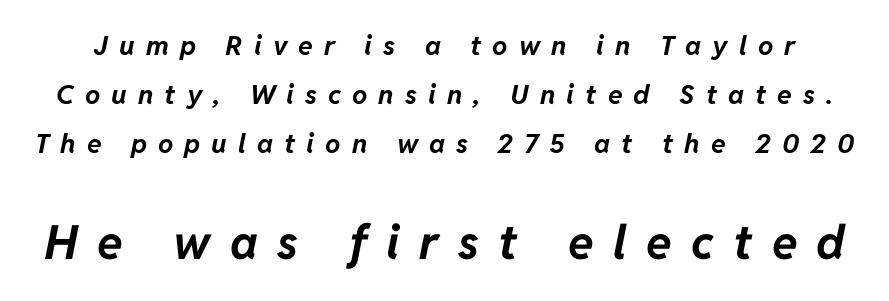
The image shows 47 px bold type, italic (leaning right); set line spacing 1.81x, unusually wide letter spacing (+0.41 em), not underlined; the second (bottom) block is 1.74x larger; low stroke contrast and a medium x-height.
